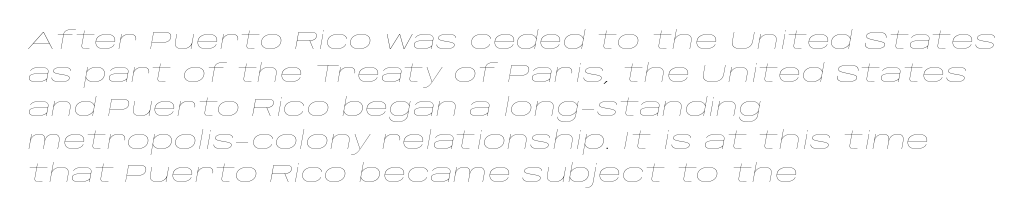
Decoration check: the copy has no underline. Regular leading. Leftover space on each line is placed entirely after the last word. Standard letterfit; no display-style spreading of the glyphs. The axis of the letterforms is tilted away from vertical.
